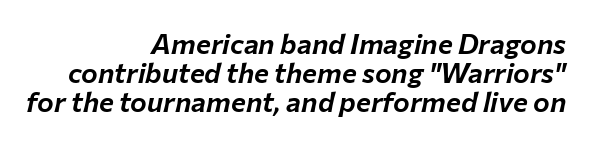
Leading is clearly below the norm, producing a dense column. The face used here is rendered with its standard letterfit. Honestly, there is no underline to notice here at all. Proportional: the letters do not fall into vertical columns. Right-aligned paragraph, ragged on the left. The specimen reads as italic at a glance.
